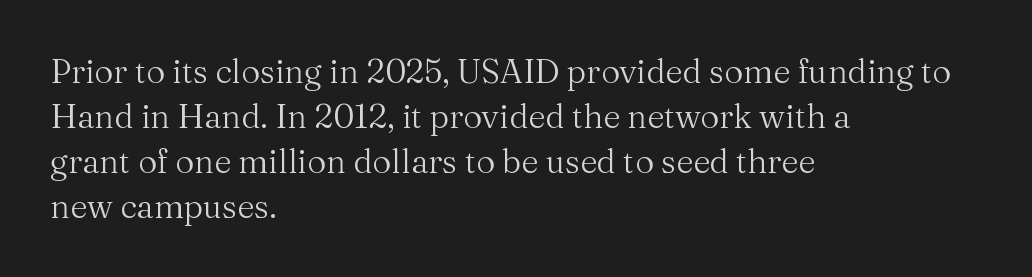
Q: Is the text bold? A: No.
Q: Is the text italic (slanted)? A: No, it is upright.
Q: Is the typeface a serif or a sans-serif typeface? A: Serif.
Q: Is the text underlined? A: No.
Q: How is the paragraph aligned? A: Left-aligned.
Q: Is the spacing between letters normal or unusually wide? A: Normal.
Q: Is the spacing between lines tight, normal or loose? A: Normal.
Q: Width (condensed, normal, or wide)? A: Normal.
Q: Stroke contrast? A: Medium.
Q: x-height? A: Medium.
Q: Monospaced? A: No.
